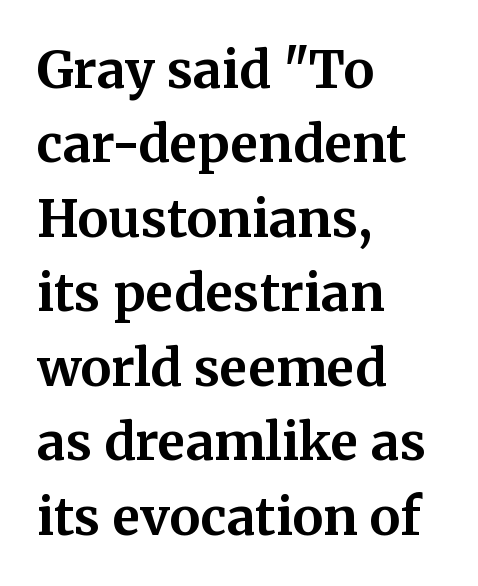
Q: Is the text bold? A: Yes.
Q: Is the text italic (slanted)? A: No, it is upright.
Q: Is the typeface a serif or a sans-serif typeface? A: Serif.
Q: Is the text underlined? A: No.
Q: How is the paragraph aligned? A: Left-aligned.
Q: Is the spacing between letters normal or unusually wide? A: Normal.
Q: Is the spacing between lines tight, normal or loose? A: Normal.
Q: Width (condensed, normal, or wide)? A: Normal.
Q: Stroke contrast? A: Medium.
Q: x-height? A: Medium.
Q: Monospaced? A: No.
